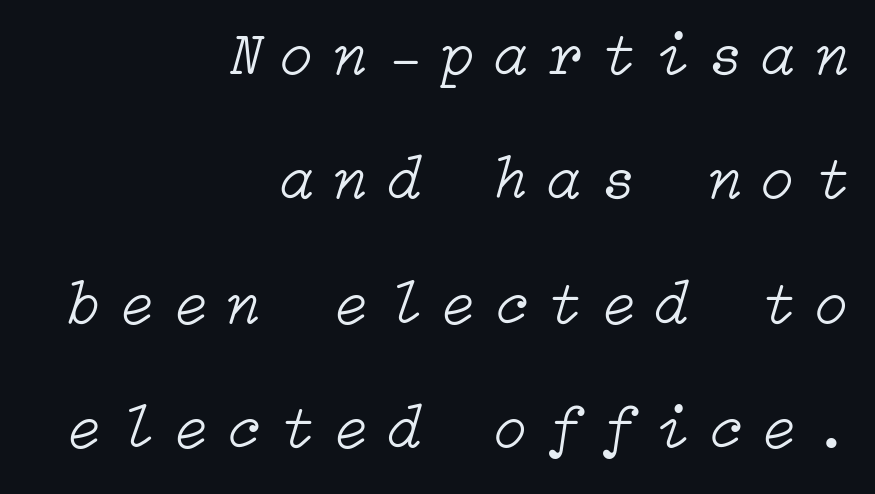
The image shows 61 px light type, italic (leaning right); set right-aligned, loose line spacing (2.04x), unusually wide letter spacing (+0.33 em), not underlined; low stroke contrast and a medium x-height.
